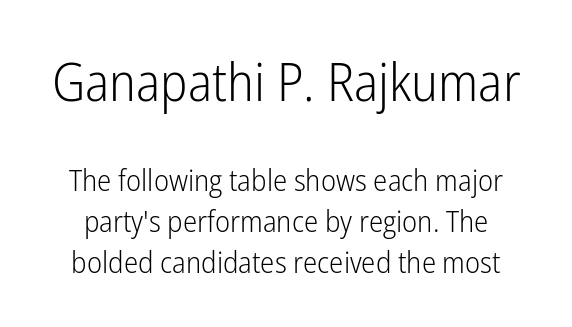
Q: Is the text bold? A: No.
Q: Is the text italic (slanted)? A: No, it is upright.
Q: Is the typeface a serif or a sans-serif typeface? A: Sans-serif.
Q: Is the text underlined? A: No.
Q: Is the spacing between letters normal or unusually wide? A: Normal.
Q: Is the spacing between lines tight, normal or loose? A: Normal.
Q: Which block of text is set in a larger size, the first (top) or the second (bottom)? A: The first (top) one.
Q: Width (condensed, normal, or wide)? A: Condensed.
Q: Stroke contrast? A: Low.
Q: x-height? A: Medium.
Q: Monospaced? A: No.
